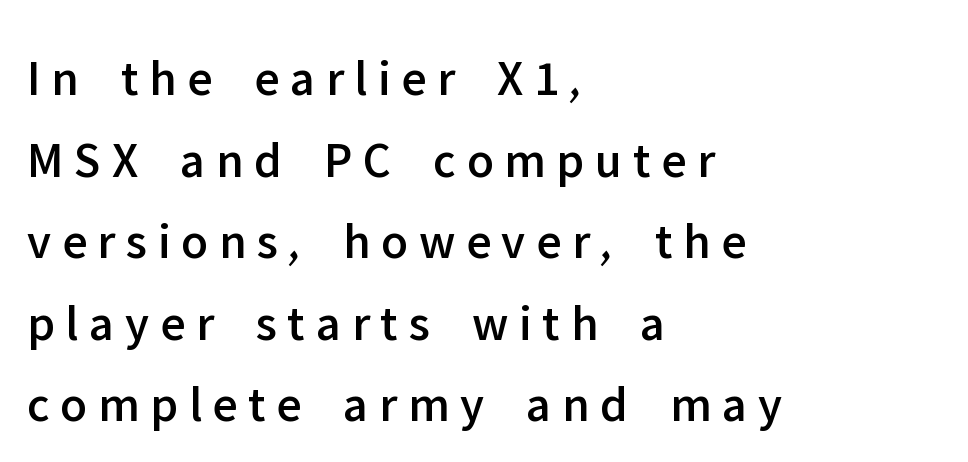
{"serif": "no", "italic": "no", "width": "normal", "stroke_contrast": "low", "x_height": "medium", "monospaced": "no", "underline": "no", "align": "left", "line_spacing": "normal", "line_spacing_ratio": 1.6, "letter_spacing": "wide", "letter_spacing_em": 0.21, "glyph_px": 51}
